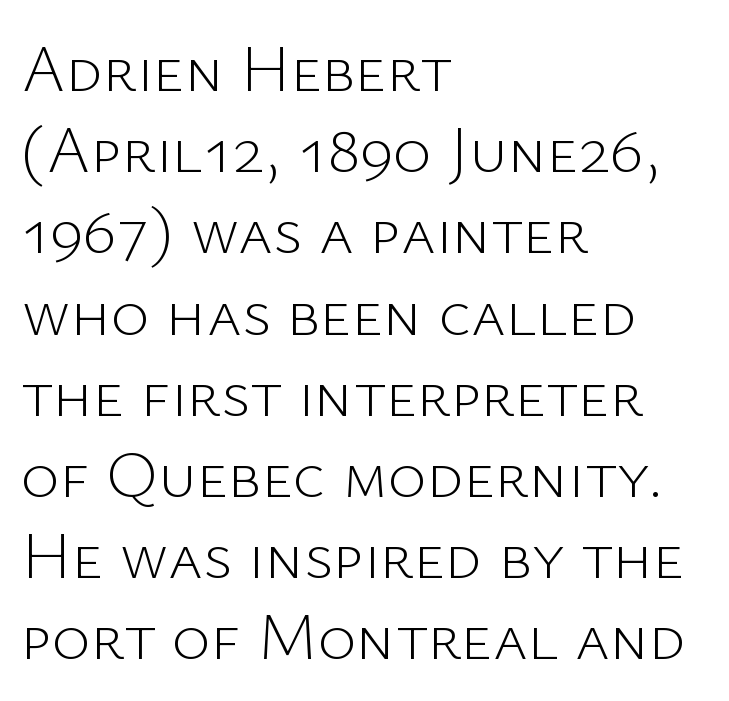
Q: Is the text bold? A: No.
Q: Is the text italic (slanted)? A: No, it is upright.
Q: Is the typeface a serif or a sans-serif typeface? A: Sans-serif.
Q: Is the text underlined? A: No.
Q: How is the paragraph aligned? A: Left-aligned.
Q: Is the spacing between letters normal or unusually wide? A: Normal.
Q: Width (condensed, normal, or wide)? A: Normal.
Q: Stroke contrast? A: Low.
Q: x-height? A: Medium.
Q: Monospaced? A: No.
